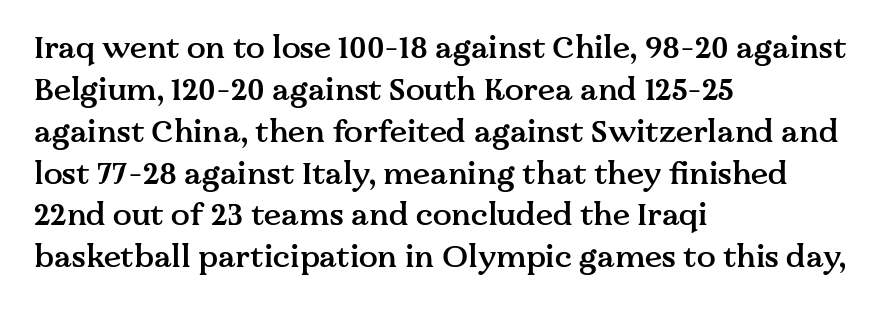
Q: Is the text bold? A: Semi-bold.
Q: Is the text italic (slanted)? A: No, it is upright.
Q: Is the typeface a serif or a sans-serif typeface? A: Serif.
Q: Is the text underlined? A: No.
Q: How is the paragraph aligned? A: Left-aligned.
Q: Is the spacing between letters normal or unusually wide? A: Normal.
Q: Is the spacing between lines tight, normal or loose? A: Normal.
Q: Width (condensed, normal, or wide)? A: Normal.
Q: Stroke contrast? A: Medium.
Q: x-height? A: Medium.
Q: Monospaced? A: No.
